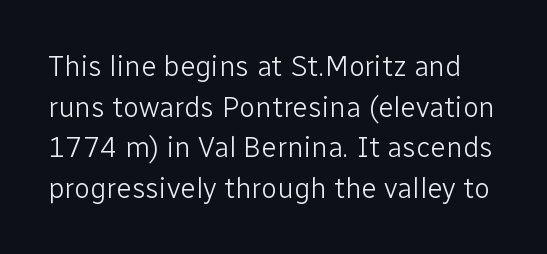
{"serif": "no", "italic": "no", "bold": "no", "weight": "light", "width": "normal", "stroke_contrast": "low", "x_height": "medium", "monospaced": "no", "underline": "no", "line_spacing": "normal", "line_spacing_ratio": 1.4, "letter_spacing": "normal", "letter_spacing_em": 0.0, "glyph_px": 29}
